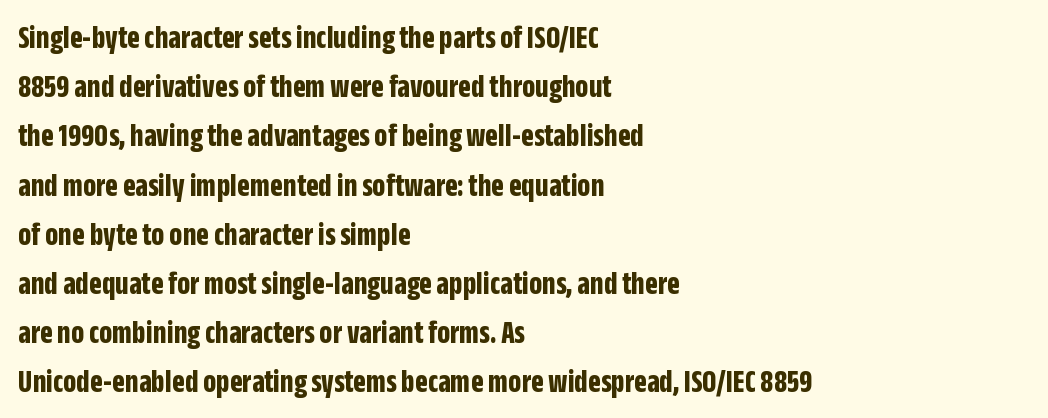
Q: Is the text bold? A: Yes.
Q: Is the text italic (slanted)? A: No, it is upright.
Q: Is the typeface a serif or a sans-serif typeface? A: Sans-serif.
Q: Is the text underlined? A: No.
Q: How is the paragraph aligned? A: Left-aligned.
Q: Is the spacing between letters normal or unusually wide? A: Normal.
Q: Is the spacing between lines tight, normal or loose? A: Normal.
Q: Width (condensed, normal, or wide)? A: Condensed.
Q: Stroke contrast? A: Low.
Q: x-height? A: Large.
Q: Monospaced? A: No.
